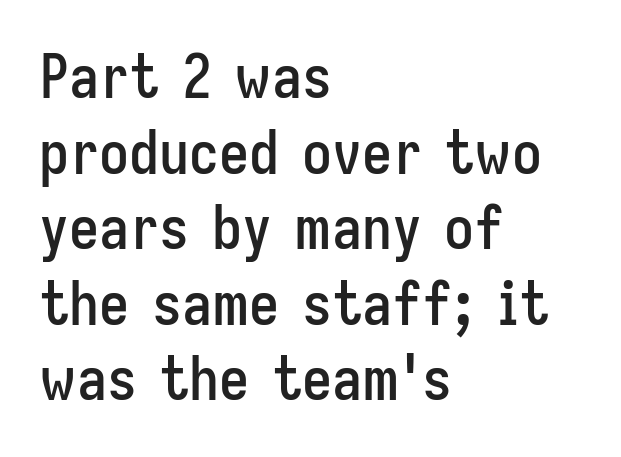
Is this a fixed-width face? No — the glyphs have proportional, varying widths. This rendering uses left alignment, leaving the right contour irregular. Each word holds together tightly as a unit, with standard inter-letter gaps. The designer went with a sans here, leaving each stem footless. The designer left line spacing at the default. The string is rendered with underlining switched off.
